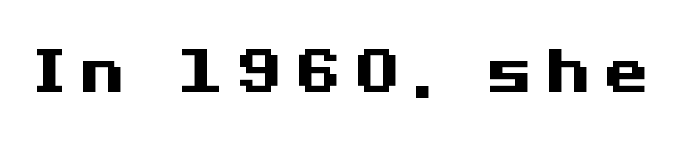
{"serif": "no", "italic": "no", "bold": "yes", "weight": "heavy", "width": "wide", "stroke_contrast": "medium", "x_height": "medium", "underline": "no", "letter_spacing": "wide", "letter_spacing_em": 0.27, "glyph_px": 56}
